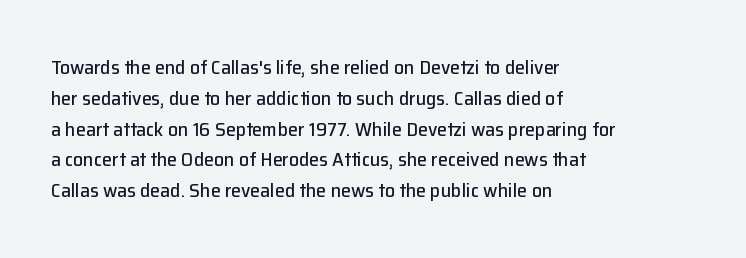
{"italic": "no", "underline": "no", "align": "left", "line_spacing": "normal", "line_spacing_ratio": 1.54, "letter_spacing": "normal", "letter_spacing_em": 0.0, "glyph_px": 20}
